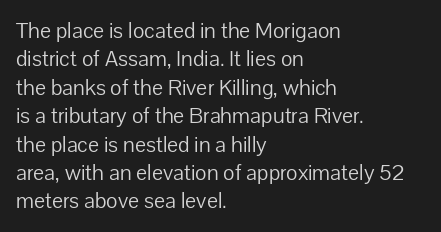
Q: Is the text bold? A: No.
Q: Is the text italic (slanted)? A: No, it is upright.
Q: Is the text underlined? A: No.
Q: How is the paragraph aligned? A: Left-aligned.
Q: Is the spacing between letters normal or unusually wide? A: Normal.
Q: Is the spacing between lines tight, normal or loose? A: Normal.
